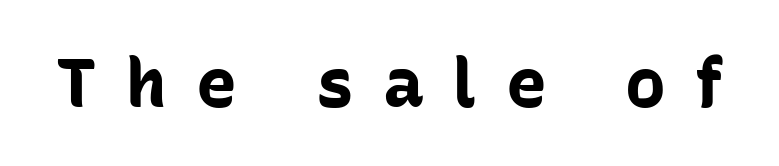
The image shows 68 px bold sans-serif type, upright; set unusually wide letter spacing (+0.43 em), not underlined; low stroke contrast and a medium x-height.
